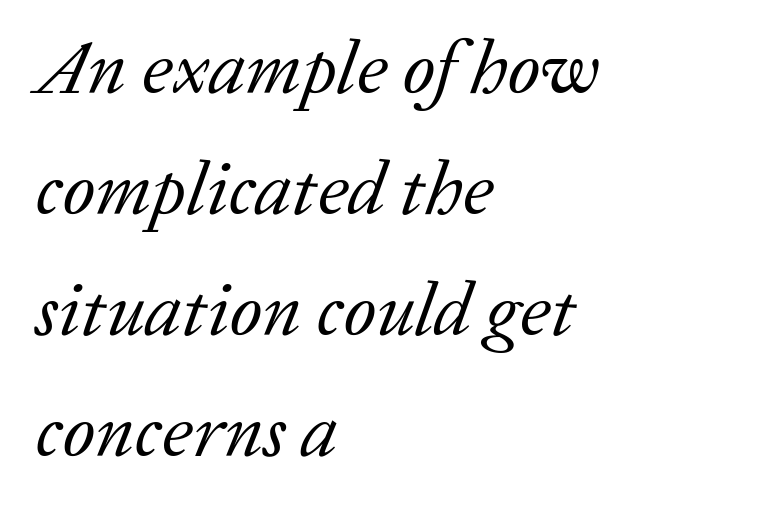
{"serif": "yes", "italic": "yes", "lean": "right", "slant_degrees": 20, "bold": "no", "weight": "regular", "width": "normal", "stroke_contrast": "low", "x_height": "medium", "monospaced": "no", "underline": "no", "align": "left", "line_spacing": "normal", "line_spacing_ratio": 1.59, "letter_spacing": "normal", "letter_spacing_em": 0.0, "glyph_px": 76}
